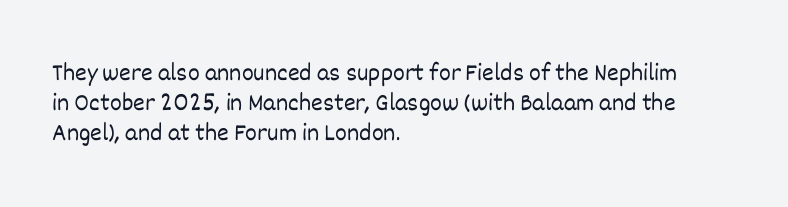
{"italic": "no", "bold": "no", "underline": "no", "align": "left", "line_spacing_ratio": 1.21, "letter_spacing": "normal", "letter_spacing_em": 0.0, "glyph_px": 25}
